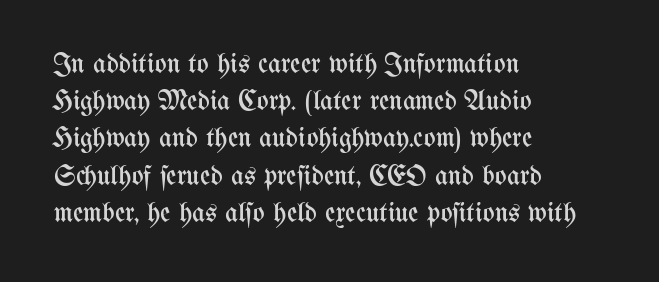
Q: Is the text bold? A: No.
Q: Is the text italic (slanted)? A: No, it is upright.
Q: Is the text underlined? A: No.
Q: How is the paragraph aligned? A: Left-aligned.
Q: Is the spacing between letters normal or unusually wide? A: Normal.
Q: Is the spacing between lines tight, normal or loose? A: Normal.
Q: Width (condensed, normal, or wide)? A: Condensed.
Q: Stroke contrast? A: Medium.
Q: x-height? A: Medium.
Q: Monospaced? A: No.
